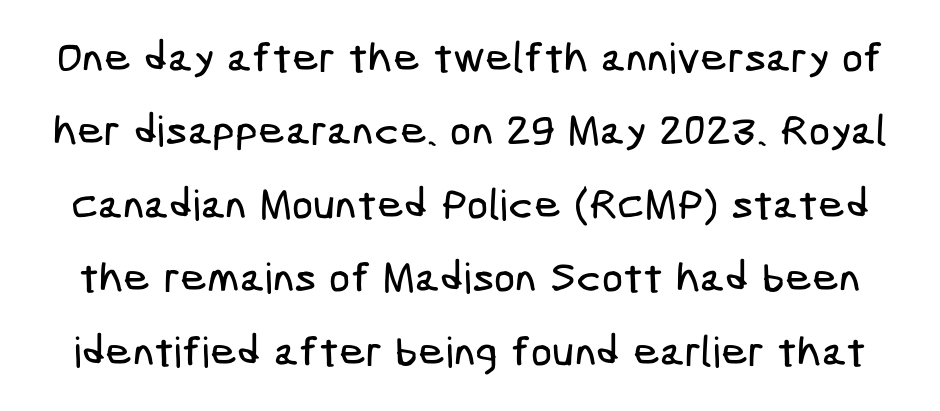
Q: Is the typeface a serif or a sans-serif typeface? A: Sans-serif.
Q: Is the text underlined? A: No.
Q: Is the spacing between letters normal or unusually wide? A: Normal.
Q: Width (condensed, normal, or wide)? A: Condensed.
Q: Stroke contrast? A: Low.
Q: x-height? A: Medium.
